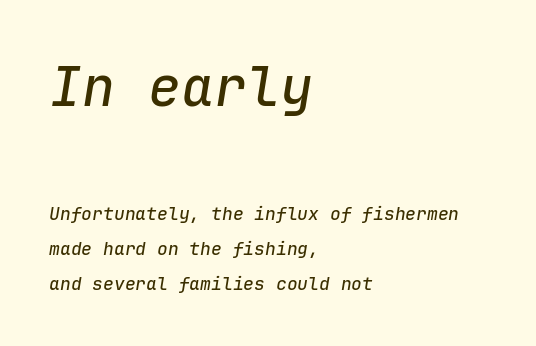
{"italic": "yes", "lean": "right", "slant_degrees": 9, "width": "normal", "stroke_contrast": "low", "x_height": "medium", "monospaced": "yes", "underline": "no", "align": "left", "line_spacing": "loose", "line_spacing_ratio": 1.96, "letter_spacing": "normal", "letter_spacing_em": 0.0, "larger_block": "first", "size_ratio": 3.06, "glyph_px": 55}
